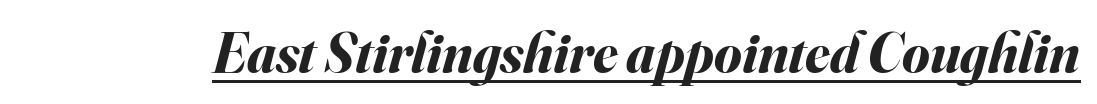
Beneath each row of characters lies a ruled line. The face used here has a pronounced slope to its letters. The passage shown is typed in a proportional face where columns would drift. What weight is shown? A full bold with thick strokes. Caption: standard tracking, unaltered.
